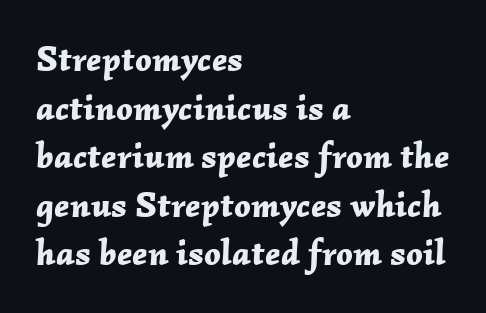
The rendering anchors every line to the left-hand side. Vertical spacing — default. The specimen omits any rule beneath the text block's lines. Standard letterfit; no display-style spreading of the glyphs. Heavy, bold letterforms. Character widths vary here, with narrow letters taking less room than wide ones.
